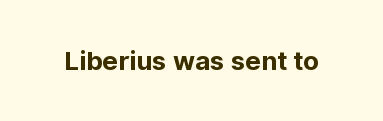
The image shows 26 px bold type, upright; set normal letter spacing, not underlined.
